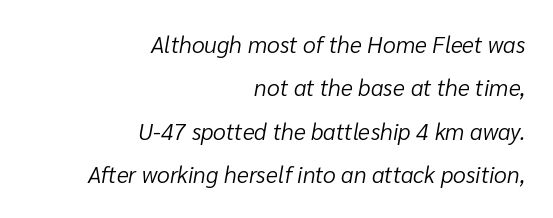
Honestly, the letter spacing is just normal — you wouldn't notice it. Words float on clear page, feet unadorned. Quick note: italic. A quiet, ordinary-to-light weight characterises the typeface.
